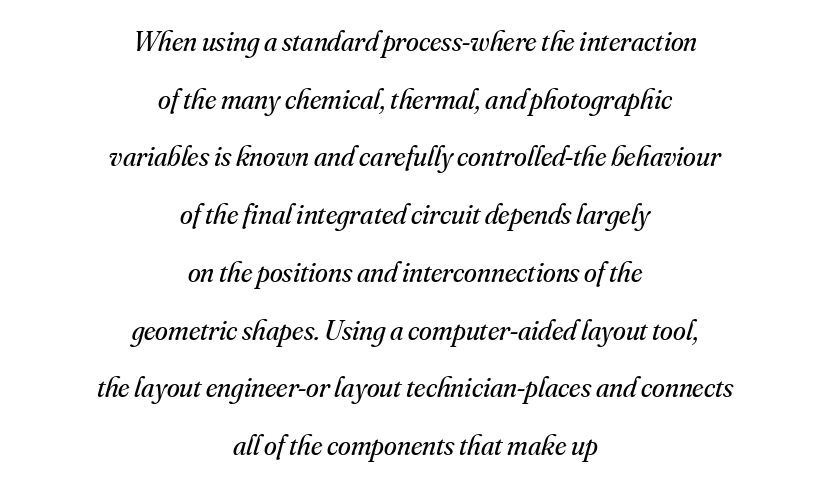
Q: Is the text bold? A: No.
Q: Is the text italic (slanted)? A: Yes, it leans right by about 16 degrees.
Q: Is the typeface a serif or a sans-serif typeface? A: Serif.
Q: Is the text underlined? A: No.
Q: How is the paragraph aligned? A: Centered.
Q: Is the spacing between letters normal or unusually wide? A: Normal.
Q: Is the spacing between lines tight, normal or loose? A: Loose.
Q: Width (condensed, normal, or wide)? A: Normal.
Q: Stroke contrast? A: Medium.
Q: x-height? A: Small.
Q: Monospaced? A: No.
